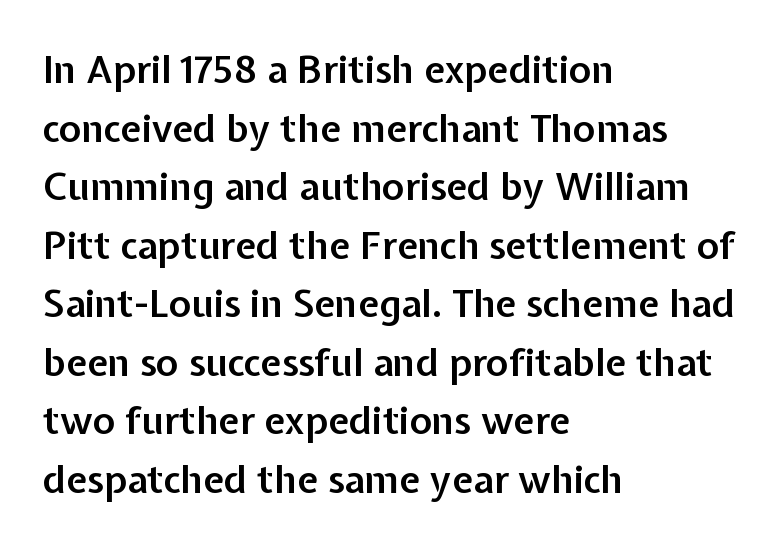
{"serif": "no", "italic": "no", "bold": "semi", "weight": "semibold", "width": "normal", "stroke_contrast": "low", "x_height": "medium", "monospaced": "no", "underline": "no", "align": "left", "line_spacing": "normal", "line_spacing_ratio": 1.54, "letter_spacing": "normal", "letter_spacing_em": 0.0, "glyph_px": 38}
